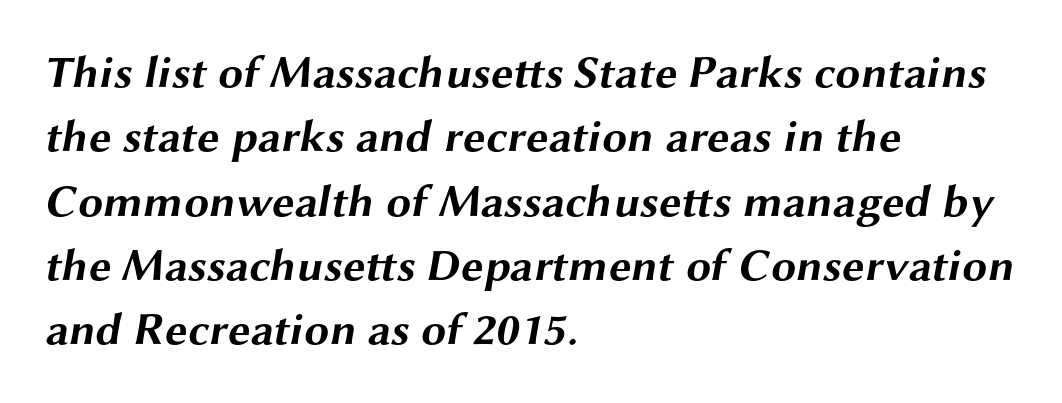
{"serif": "no", "bold": "yes", "weight": "bold", "width": "wide", "stroke_contrast": "medium", "x_height": "medium", "monospaced": "no", "underline": "no", "align": "left", "line_spacing": "normal", "line_spacing_ratio": 1.43, "letter_spacing": "normal", "letter_spacing_em": 0.0, "glyph_px": 45}
